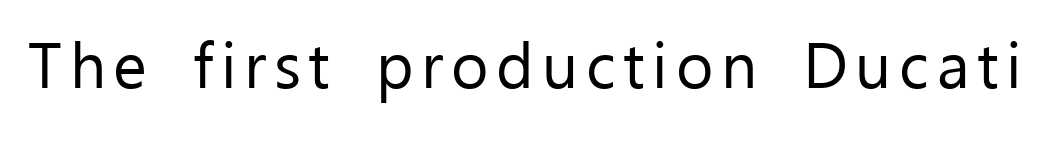
Here the designer chose a conventional face with non-uniform glyph widths. Ordinary non-slanted type is in use. Bare-footed words on every line. No feet cap the strokes, marking this as sans-serif type. On a weight scale, this lands at 450 or below.
